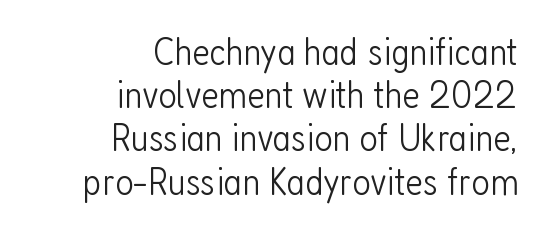
The image shows 40 px light, condensed sans-serif type, upright; set right-aligned, tight line spacing (1.08x), normal letter spacing, not underlined; low stroke contrast and a medium x-height.
